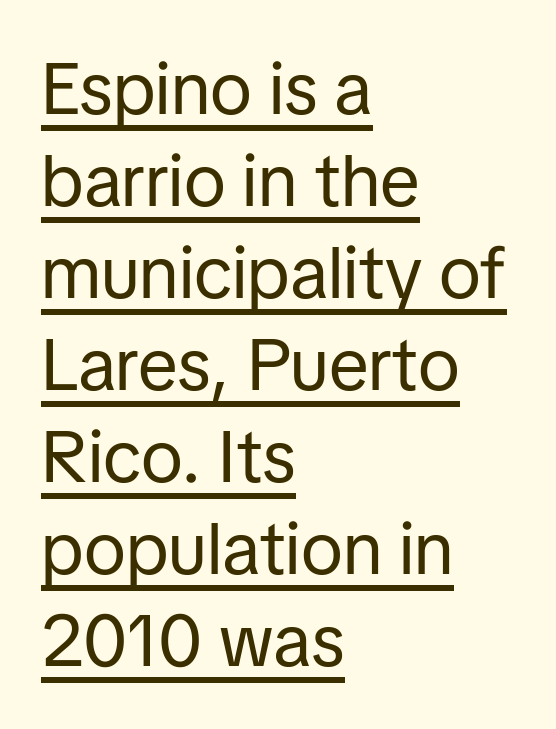
The image shows 73 px regular-weight sans-serif type, upright; set left-aligned, normal line spacing (1.26x), normal letter spacing, underlined; low stroke contrast and a medium x-height.
